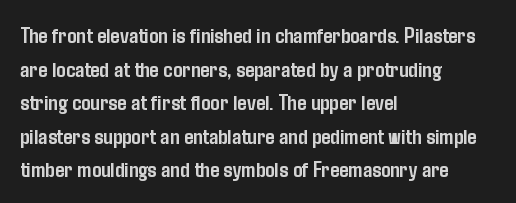
{"italic": "no", "bold": "yes", "underline": "no", "align": "left", "line_spacing": "normal", "line_spacing_ratio": 1.46, "letter_spacing": "normal", "letter_spacing_em": 0.0, "glyph_px": 23}
